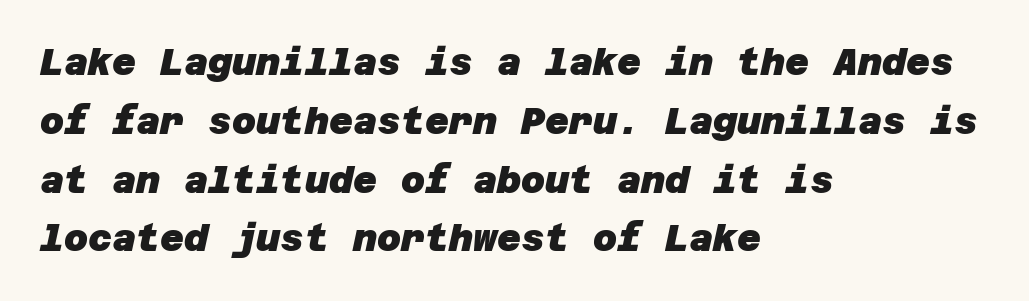
Every row of glyphs begins at an identical x-position on the left. Is there much room between lines? A standard amount, neither cramped nor airy. The letterforms sit shoulder to shoulder at normal distance. Emphasis by weight is at full strength: bold. Descenders hang freely into open space. Check where the strokes stop: nothing finishes them off — pure sans.
